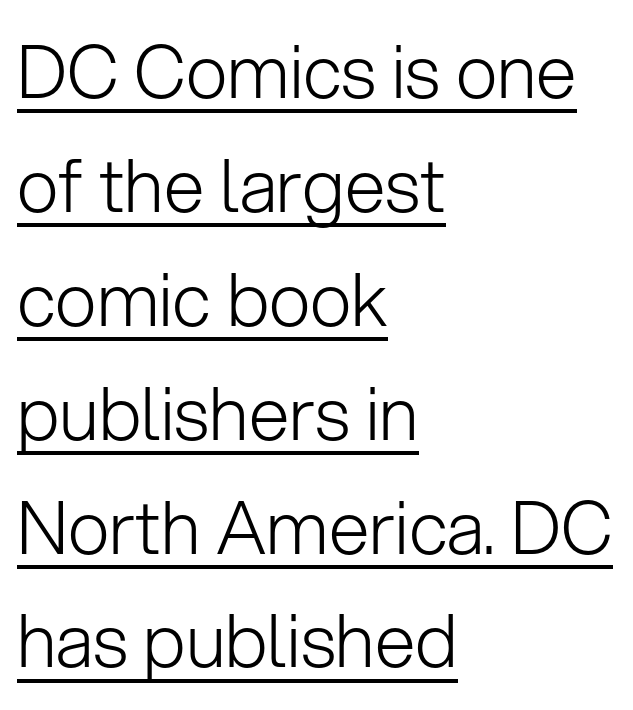
Caption: face not bold, strokes unweighted. Posture: upright roman. Tracking value appears to be zero — textbook default spacing. Serifs: no, the terminals of the letterforms are clean.
